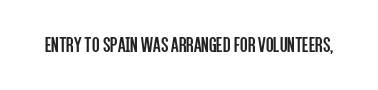
The space directly below the letters is spotless. Quick note: not italic, upright. The line texture is even and compact thanks to regular tracking. These glyphs show unthickened strokes, regular width or finer.
